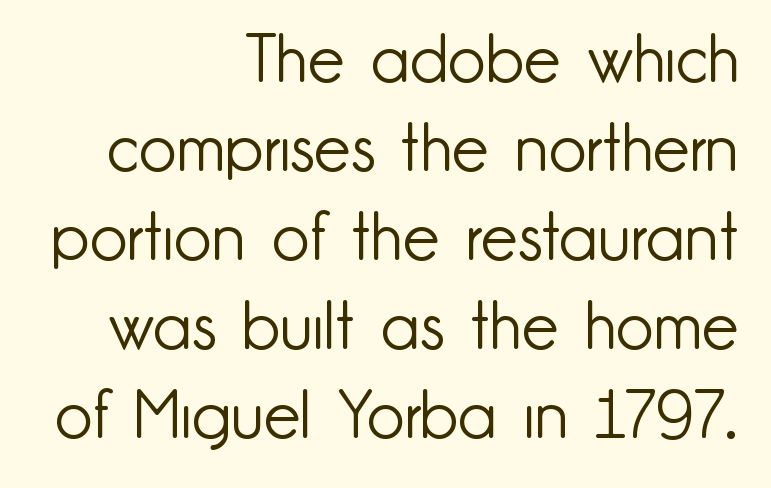
Q: Is the text bold? A: No.
Q: Is the text italic (slanted)? A: No, it is upright.
Q: Is the typeface a serif or a sans-serif typeface? A: Sans-serif.
Q: Is the text underlined? A: No.
Q: How is the paragraph aligned? A: Right-aligned.
Q: Is the spacing between letters normal or unusually wide? A: Normal.
Q: Is the spacing between lines tight, normal or loose? A: Normal.
Q: Width (condensed, normal, or wide)? A: Normal.
Q: Stroke contrast? A: Low.
Q: x-height? A: Small.
Q: Monospaced? A: No.
